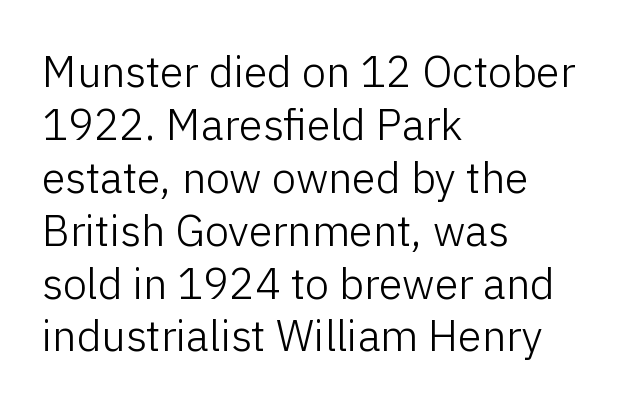
Q: Is the text bold? A: No.
Q: Is the text italic (slanted)? A: No, it is upright.
Q: Is the typeface a serif or a sans-serif typeface? A: Sans-serif.
Q: Is the text underlined? A: No.
Q: How is the paragraph aligned? A: Left-aligned.
Q: Is the spacing between letters normal or unusually wide? A: Normal.
Q: Width (condensed, normal, or wide)? A: Normal.
Q: Stroke contrast? A: Low.
Q: x-height? A: Medium.
Q: Monospaced? A: No.
